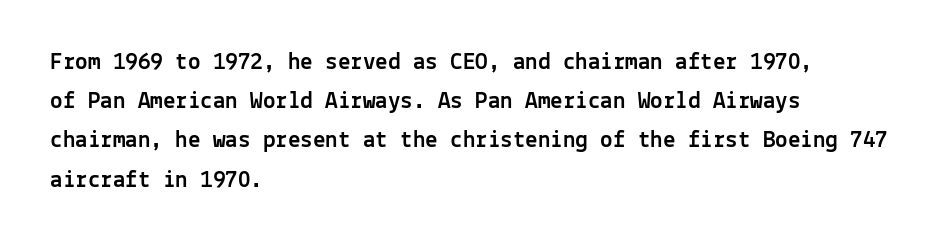
The image shows 25 px text type, upright; set left-aligned, normal line spacing (1.57x), normal letter spacing, not underlined.
